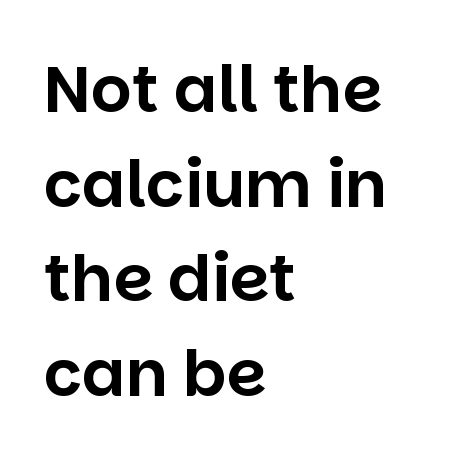
{"serif": "no", "italic": "no", "width": "normal", "stroke_contrast": "low", "x_height": "large", "monospaced": "no", "underline": "no", "align": "left", "line_spacing": "normal", "line_spacing_ratio": 1.48, "letter_spacing": "normal", "letter_spacing_em": 0.0, "glyph_px": 64}
